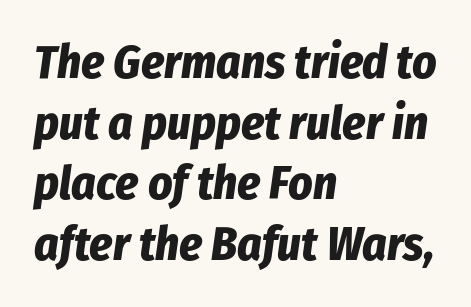
Q: Is the text bold? A: Yes.
Q: Is the text italic (slanted)? A: Yes, it leans right by about 8 degrees.
Q: Is the text underlined? A: No.
Q: How is the paragraph aligned? A: Left-aligned.
Q: Is the spacing between letters normal or unusually wide? A: Normal.
Q: Is the spacing between lines tight, normal or loose? A: Normal.
Q: Width (condensed, normal, or wide)? A: Condensed.
Q: Stroke contrast? A: Low.
Q: x-height? A: Medium.
Q: Monospaced? A: No.
